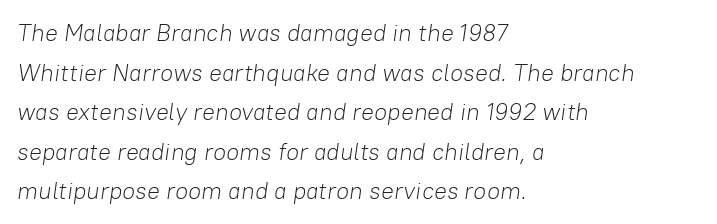
{"italic": "yes", "lean": "right", "slant_degrees": 8, "bold": "no", "underline": "no", "align": "left", "line_spacing": "normal", "line_spacing_ratio": 1.65, "letter_spacing": "normal", "letter_spacing_em": 0.0, "glyph_px": 24}
